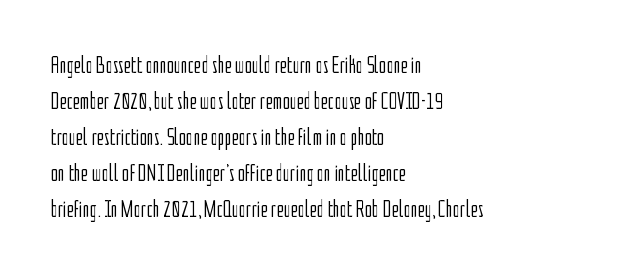
There is no visible air inserted between adjacent glyphs. The rendering anchors every line to the left-hand side. Counters stay open thanks to moderate or lighter strokes. Is there much room between lines? A standard amount, neither cramped nor airy. Type without underlining.
